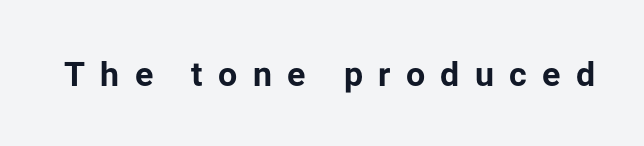
The image shows 34 px bold sans-serif type, upright; set unusually wide letter spacing (+0.45 em), not underlined; low stroke contrast and a medium x-height.
